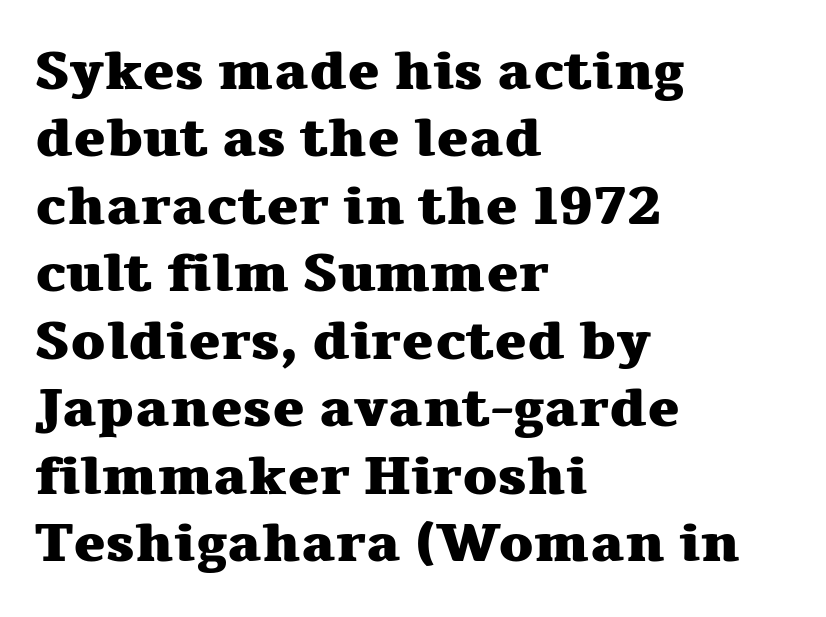
Q: Is the text bold? A: Yes.
Q: Is the text italic (slanted)? A: No, it is upright.
Q: Is the typeface a serif or a sans-serif typeface? A: Serif.
Q: Is the text underlined? A: No.
Q: How is the paragraph aligned? A: Left-aligned.
Q: Is the spacing between letters normal or unusually wide? A: Normal.
Q: Is the spacing between lines tight, normal or loose? A: Normal.
Q: Width (condensed, normal, or wide)? A: Wide.
Q: Stroke contrast? A: Medium.
Q: x-height? A: Medium.
Q: Monospaced? A: No.
